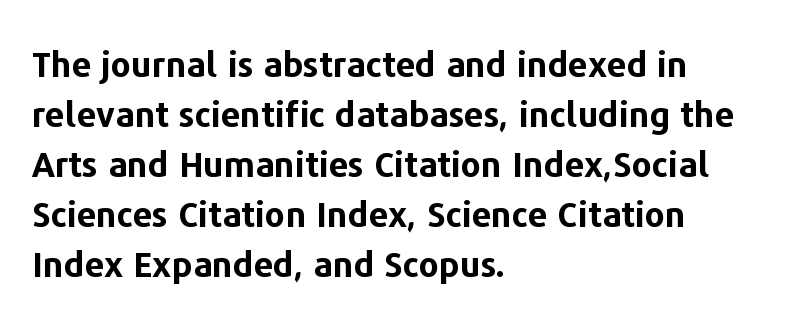
{"serif": "no", "italic": "no", "bold": "yes", "weight": "bold", "width": "normal", "stroke_contrast": "low", "x_height": "medium", "monospaced": "no", "underline": "no", "align": "left", "line_spacing": "normal", "line_spacing_ratio": 1.43, "letter_spacing": "normal", "letter_spacing_em": 0.0, "glyph_px": 35}
